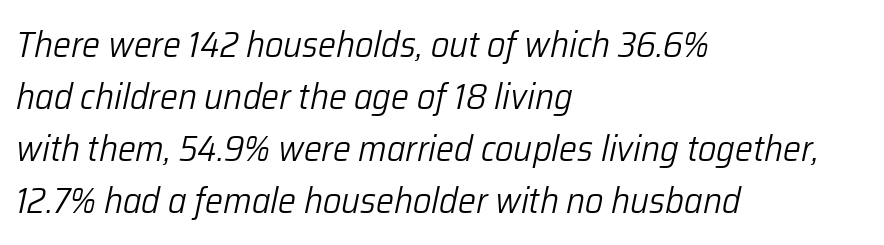
Q: Is the text bold? A: No.
Q: Is the text italic (slanted)? A: Yes, it leans right by about 12 degrees.
Q: Is the text underlined? A: No.
Q: How is the paragraph aligned? A: Left-aligned.
Q: Is the spacing between letters normal or unusually wide? A: Normal.
Q: Is the spacing between lines tight, normal or loose? A: Normal.
Q: Width (condensed, normal, or wide)? A: Normal.
Q: Stroke contrast? A: Low.
Q: x-height? A: Medium.
Q: Monospaced? A: No.
